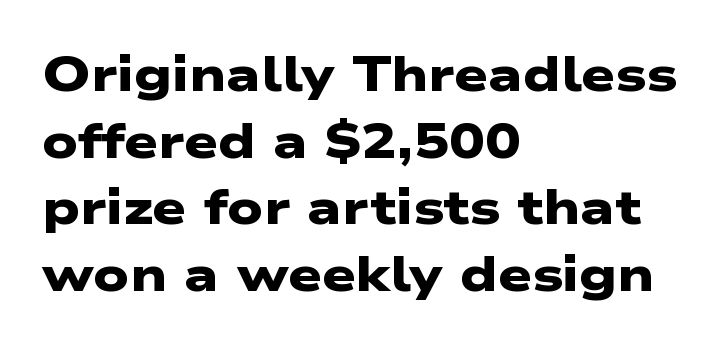
Q: Is the text bold? A: Yes.
Q: Is the typeface a serif or a sans-serif typeface? A: Sans-serif.
Q: Is the text underlined? A: No.
Q: How is the paragraph aligned? A: Left-aligned.
Q: Is the spacing between letters normal or unusually wide? A: Normal.
Q: Is the spacing between lines tight, normal or loose? A: Normal.
Q: Width (condensed, normal, or wide)? A: Wide.
Q: Stroke contrast? A: Low.
Q: x-height? A: Medium.
Q: Monospaced? A: No.
